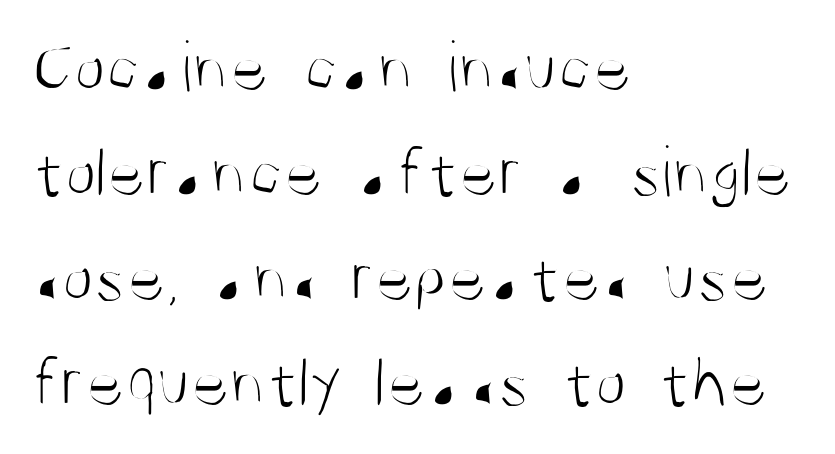
The image shows 73 px light, condensed sans-serif type, upright; set left-aligned, normal line spacing (1.44x), normal letter spacing, not underlined; medium stroke contrast and a large x-height.
